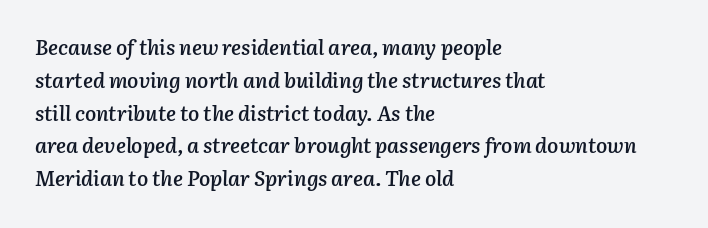
Q: Is the text bold? A: Semi-bold.
Q: Is the text italic (slanted)? A: Yes, it leans right by about 3 degrees.
Q: Is the text underlined? A: No.
Q: How is the paragraph aligned? A: Left-aligned.
Q: Is the spacing between letters normal or unusually wide? A: Normal.
Q: Is the spacing between lines tight, normal or loose? A: Normal.
